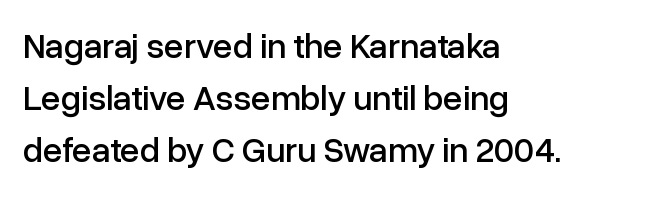
The image shows 35 px sans-serif type, upright; set left-aligned, normal line spacing (1.49x), normal letter spacing, not underlined; low stroke contrast and a medium x-height.
